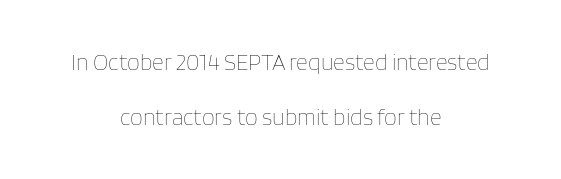
{"italic": "no", "bold": "no", "underline": "no", "align": "center", "line_spacing": "loose", "line_spacing_ratio": 2.4, "letter_spacing": "normal", "letter_spacing_em": 0.0, "glyph_px": 23}
